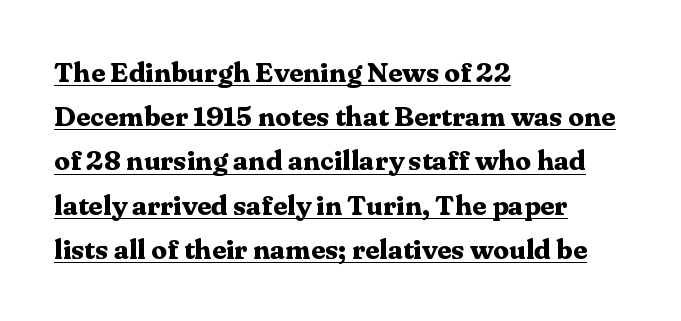
Q: Is the text bold? A: Yes.
Q: Is the text italic (slanted)? A: No, it is upright.
Q: Is the typeface a serif or a sans-serif typeface? A: Serif.
Q: Is the text underlined? A: Yes.
Q: How is the paragraph aligned? A: Left-aligned.
Q: Is the spacing between letters normal or unusually wide? A: Normal.
Q: Is the spacing between lines tight, normal or loose? A: Normal.
Q: Width (condensed, normal, or wide)? A: Normal.
Q: Stroke contrast? A: Medium.
Q: x-height? A: Medium.
Q: Monospaced? A: No.
